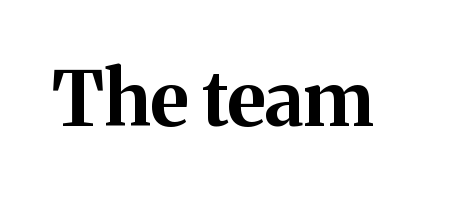
The gaps between neighbouring characters are ordinary and unremarkable. I'd call this a serif setting — the letters wear small feet. Looks like regular typesetting: each glyph gets only the width it needs. The space directly below the letters is spotless. Every letter is thick-stroked: bold, no question.
